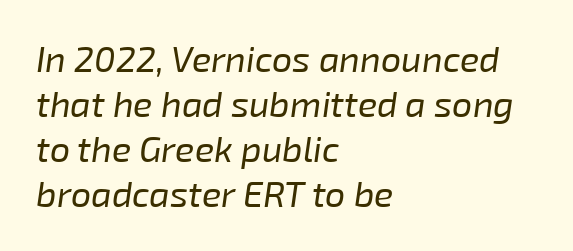
{"italic": "yes", "lean": "right", "slant_degrees": 8, "bold": "no", "weight": "regular", "width": "normal", "stroke_contrast": "low", "x_height": "medium", "monospaced": "no", "underline": "no", "align": "left", "line_spacing": "normal", "line_spacing_ratio": 1.25, "letter_spacing": "normal", "letter_spacing_em": 0.0, "glyph_px": 36}
